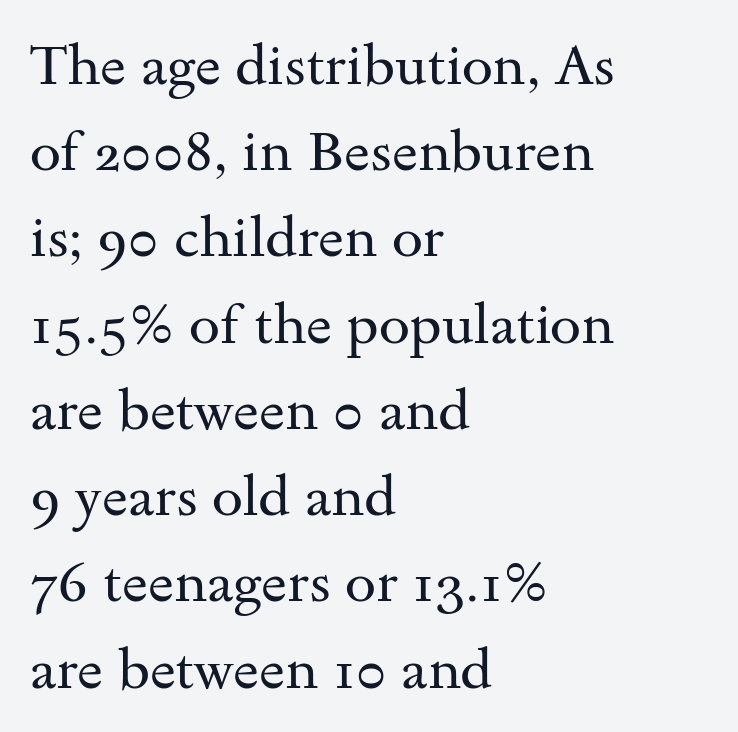
The image shows 56 px regular-weight, wide serif type, upright; set left-aligned, normal line spacing (1.54x), normal letter spacing, not underlined; medium stroke contrast and a small x-height.
